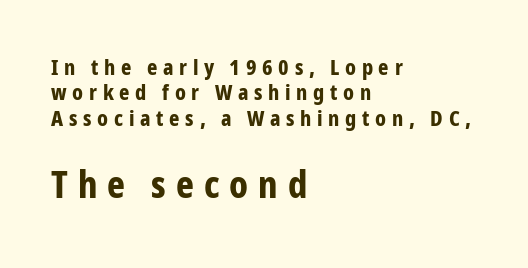
The image shows 38 px bold, condensed sans-serif type, upright; set left-aligned, tight line spacing (1.15x), unusually wide letter spacing (+0.26 em), not underlined; the second (bottom) block is 1.73x larger; low stroke contrast and a medium x-height.
